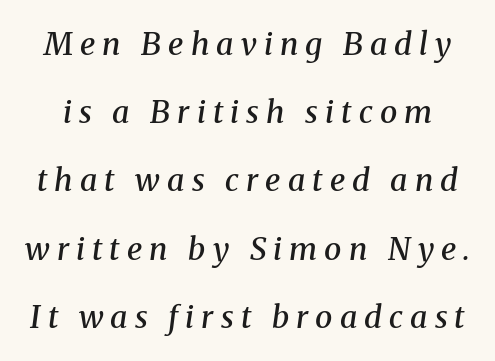
Q: Is the text bold? A: Semi-bold.
Q: Is the text italic (slanted)? A: Yes, it leans right by about 8 degrees.
Q: Is the typeface a serif or a sans-serif typeface? A: Serif.
Q: Is the text underlined? A: No.
Q: Is the spacing between letters normal or unusually wide? A: Unusually wide.
Q: Is the spacing between lines tight, normal or loose? A: Loose.
Q: Width (condensed, normal, or wide)? A: Normal.
Q: Stroke contrast? A: Medium.
Q: x-height? A: Medium.
Q: Monospaced? A: No.
